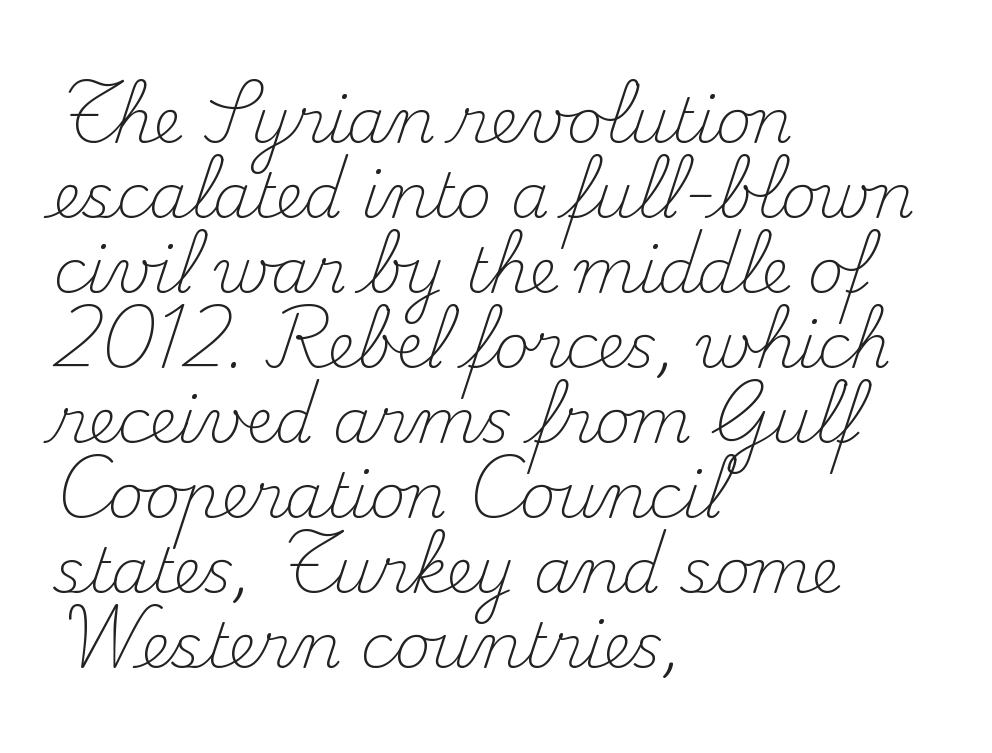
Q: Is the text bold? A: No.
Q: Is the text italic (slanted)? A: Yes.
Q: Is the typeface a serif or a sans-serif typeface? A: Serif.
Q: Is the text underlined? A: No.
Q: How is the paragraph aligned? A: Left-aligned.
Q: Is the spacing between letters normal or unusually wide? A: Normal.
Q: Width (condensed, normal, or wide)? A: Normal.
Q: Stroke contrast? A: Medium.
Q: x-height? A: Small.
Q: Monospaced? A: No.
